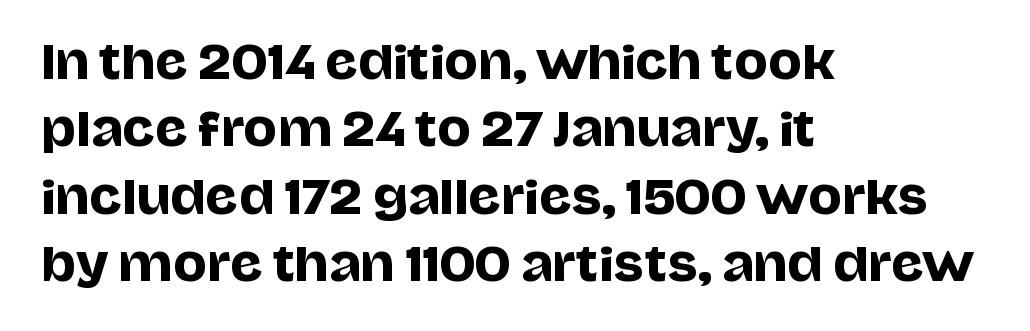
The image shows 45 px sans-serif type, upright; set left-aligned, normal line spacing (1.5x), normal letter spacing, not underlined; low stroke contrast and a large x-height.
